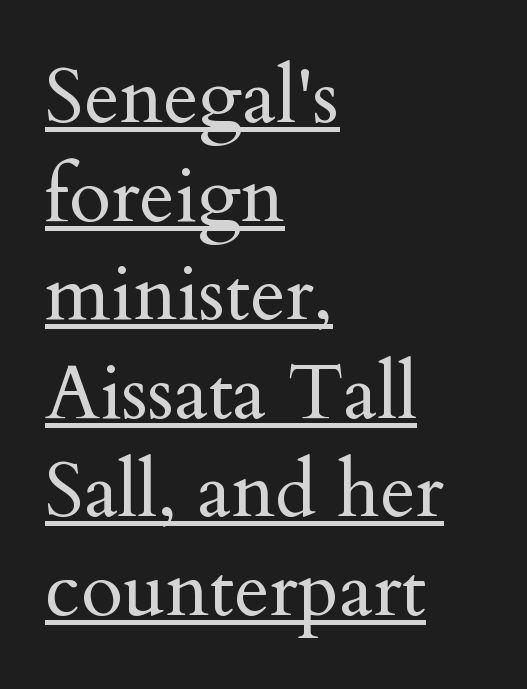
Q: Is the text bold? A: No.
Q: Is the text italic (slanted)? A: No, it is upright.
Q: Is the typeface a serif or a sans-serif typeface? A: Serif.
Q: Is the text underlined? A: Yes.
Q: How is the paragraph aligned? A: Left-aligned.
Q: Is the spacing between letters normal or unusually wide? A: Normal.
Q: Is the spacing between lines tight, normal or loose? A: Normal.
Q: Width (condensed, normal, or wide)? A: Normal.
Q: Stroke contrast? A: Medium.
Q: x-height? A: Small.
Q: Monospaced? A: No.
